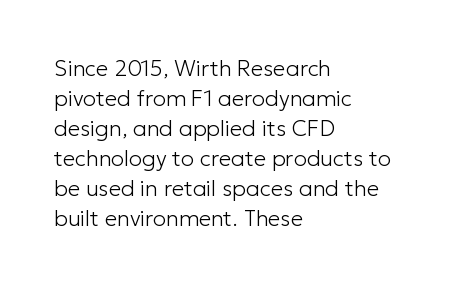
Reading down the column, the eye jumps a familiar distance to each next line. Left-aligned paragraph, ragged on the right. Check under the words: just untouched page. Nope, not italic — everything's standing straight.
